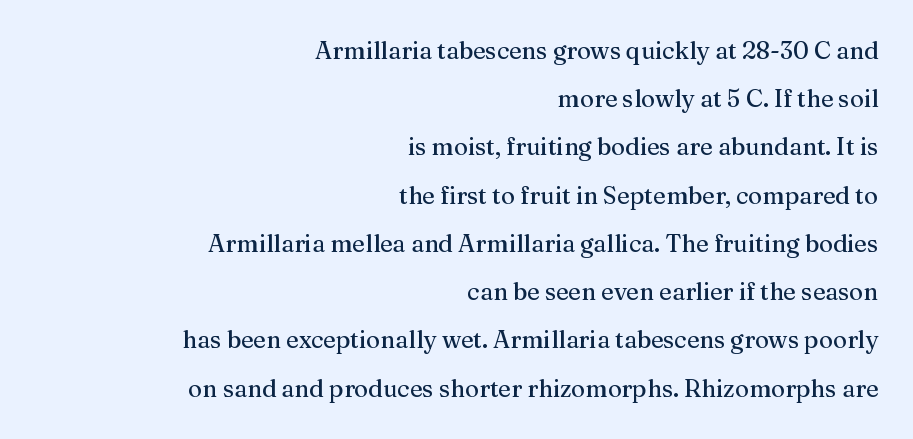
{"italic": "no", "underline": "no", "align": "right", "line_spacing": "loose", "line_spacing_ratio": 2.01, "letter_spacing": "normal", "letter_spacing_em": 0.0, "glyph_px": 24}
